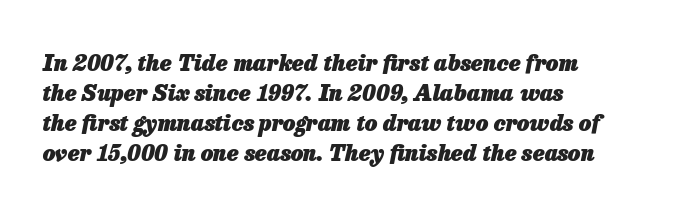
{"italic": "yes", "lean": "right", "slant_degrees": 13, "bold": "yes", "underline": "no", "align": "left", "line_spacing": "normal", "line_spacing_ratio": 1.36, "letter_spacing": "normal", "letter_spacing_em": 0.0, "glyph_px": 22}
